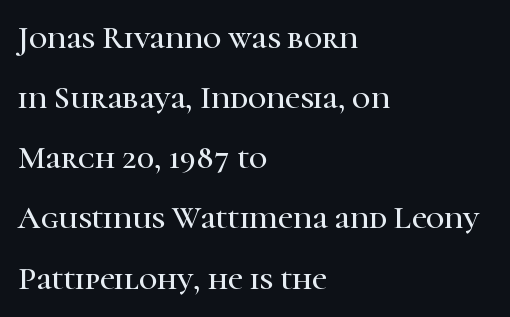
Q: Is the text italic (slanted)? A: No, it is upright.
Q: Is the typeface a serif or a sans-serif typeface? A: Serif.
Q: Is the text underlined? A: No.
Q: How is the paragraph aligned? A: Left-aligned.
Q: Is the spacing between letters normal or unusually wide? A: Normal.
Q: Width (condensed, normal, or wide)? A: Normal.
Q: Stroke contrast? A: High.
Q: x-height? A: Medium.
Q: Monospaced? A: No.
